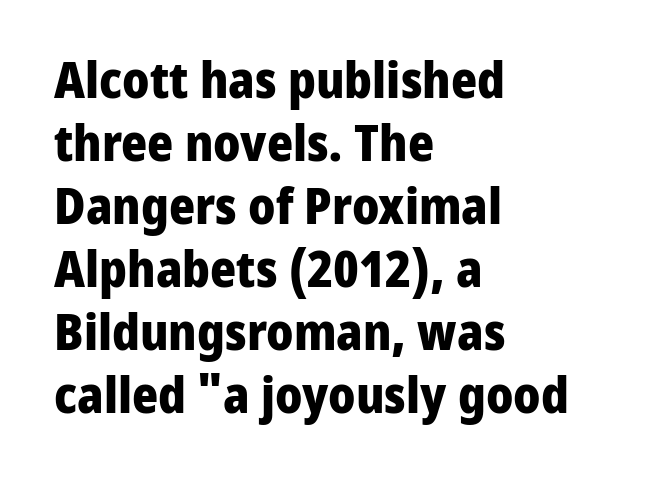
Q: Is the text bold? A: Yes.
Q: Is the text italic (slanted)? A: No, it is upright.
Q: Is the typeface a serif or a sans-serif typeface? A: Sans-serif.
Q: Is the text underlined? A: No.
Q: How is the paragraph aligned? A: Left-aligned.
Q: Is the spacing between letters normal or unusually wide? A: Normal.
Q: Is the spacing between lines tight, normal or loose? A: Normal.
Q: Width (condensed, normal, or wide)? A: Normal.
Q: Stroke contrast? A: Low.
Q: x-height? A: Medium.
Q: Monospaced? A: No.
